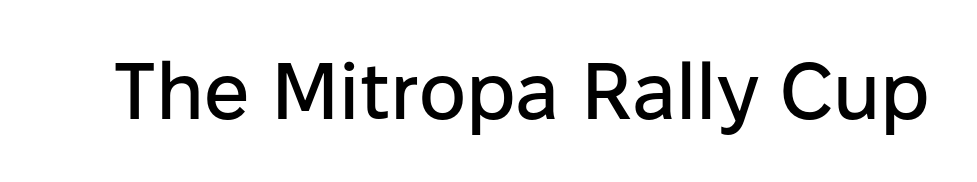
The image shows 80 px sans-serif type, upright; set normal letter spacing, not underlined; low stroke contrast and a medium x-height.
